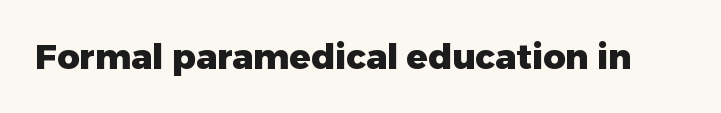
On the weight axis this lands at bold, roughly 700. A typesetter would call this proportional, since set widths differ per character. Spacing between characters is what you'd get straight out of the box. When letters stand straight like this, we call the style roman or upright. The gap between lines stays unmarked.
